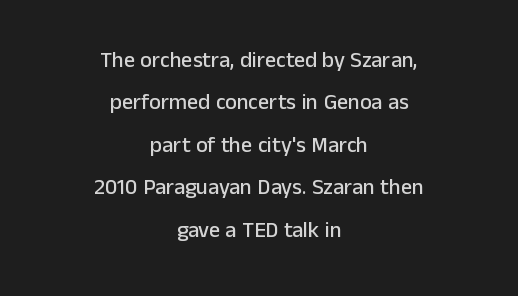
Q: Is the text italic (slanted)? A: No, it is upright.
Q: Is the text underlined? A: No.
Q: How is the paragraph aligned? A: Centered.
Q: Is the spacing between letters normal or unusually wide? A: Normal.
Q: Is the spacing between lines tight, normal or loose? A: Loose.
